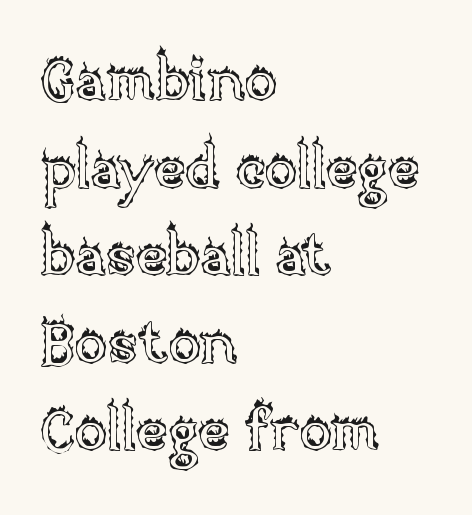
Alignment: flush left. The passage shown is not underscored anywhere. Tall strokes in this sample are plumb rather than angled. Notice how descenders clear the ascenders below comfortably — that's standard leading. The passage shown is typed in a proportional face where columns would drift. You could call the tracking neutral — neither tight nor loose.
